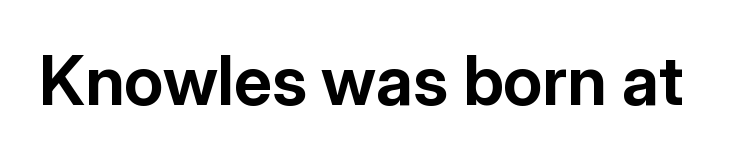
Q: Is the text bold? A: Yes.
Q: Is the text italic (slanted)? A: No, it is upright.
Q: Is the typeface a serif or a sans-serif typeface? A: Sans-serif.
Q: Is the text underlined? A: No.
Q: Is the spacing between letters normal or unusually wide? A: Normal.
Q: Width (condensed, normal, or wide)? A: Normal.
Q: Stroke contrast? A: Low.
Q: x-height? A: Medium.
Q: Monospaced? A: No.
